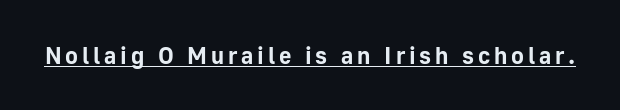
The image shows 24 px bold type, upright; set underlined.
